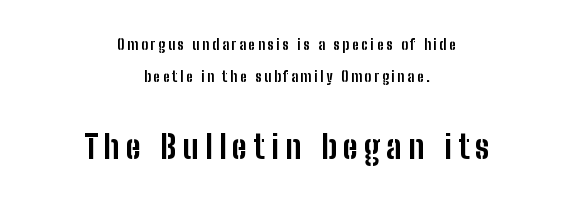
{"serif": "no", "italic": "no", "bold": "yes", "weight": "bold", "width": "condensed", "stroke_contrast": "low", "x_height": "medium", "monospaced": "no", "underline": "no", "align": "center", "line_spacing": "loose", "line_spacing_ratio": 2.32, "letter_spacing": "wide", "letter_spacing_em": 0.2, "larger_block": "second", "size_ratio": 2.29, "glyph_px": 32}
